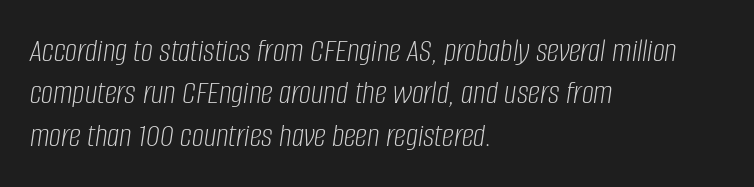
The strokes carry an ordinary text weight at most. The space between consecutive lines is moderate. The passage is arranged the way most books set body copy — flush left. The zone under the glyphs is completely vacant. Characters are canted at an angle relative to the baseline's perpendicular.
